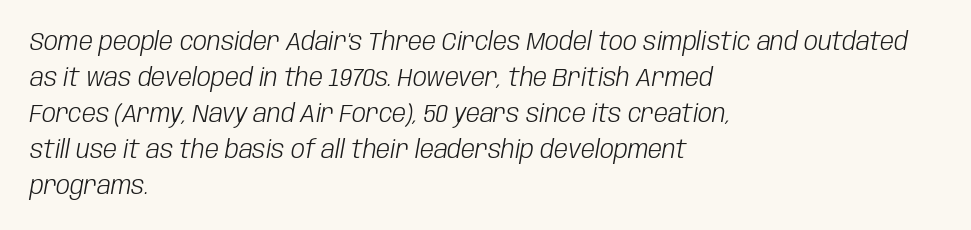
Q: Is the text bold? A: No.
Q: Is the text italic (slanted)? A: Yes, it leans right by about 10 degrees.
Q: Is the text underlined? A: No.
Q: How is the paragraph aligned? A: Left-aligned.
Q: Is the spacing between letters normal or unusually wide? A: Normal.
Q: Is the spacing between lines tight, normal or loose? A: Normal.
